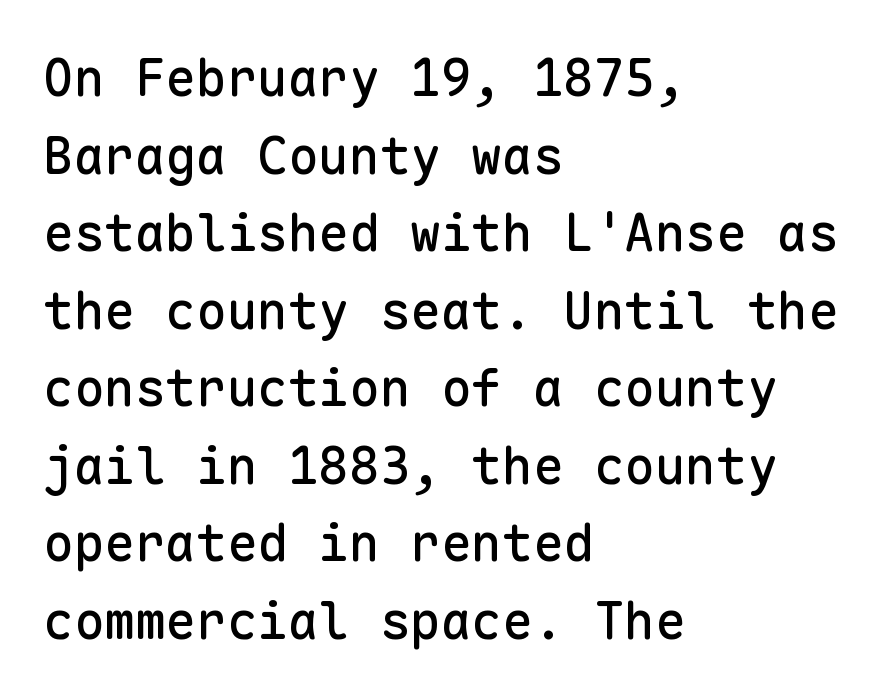
Q: Is the text italic (slanted)? A: No, it is upright.
Q: Is the typeface a serif or a sans-serif typeface? A: Sans-serif.
Q: Is the text underlined? A: No.
Q: How is the paragraph aligned? A: Left-aligned.
Q: Is the spacing between letters normal or unusually wide? A: Normal.
Q: Is the spacing between lines tight, normal or loose? A: Normal.
Q: Width (condensed, normal, or wide)? A: Normal.
Q: Stroke contrast? A: Low.
Q: x-height? A: Medium.
Q: Monospaced? A: Yes.
